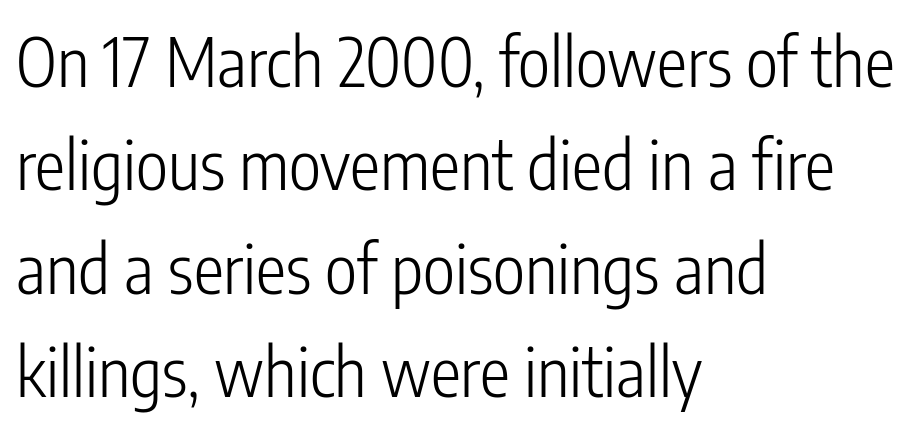
These lines are composed in type without serifs. Italic? Not at all — the glyphs are vertical. The vertical gap from one line to the next is medium. Is the type heavy? It reads as light-to-regular instead. A student would call this left alignment; a typographer would say flush left, rag right.
